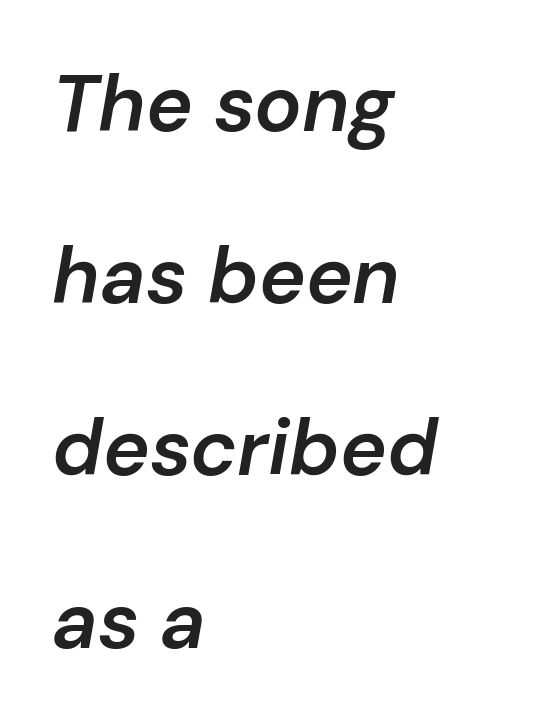
The image shows 79 px semibold type, italic (leaning right); set left-aligned, loose line spacing (2.18x), normal letter spacing, not underlined; low stroke contrast and a medium x-height.
